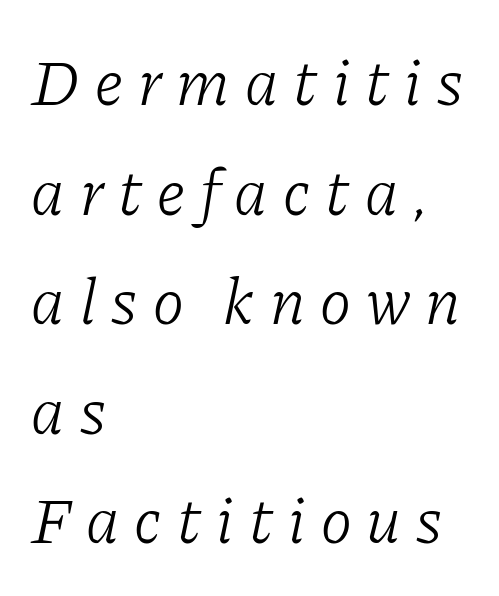
Regarding leading, the lines here are spaced in the standard way. Varying glyph widths throughout — classic text-font behaviour. Characters follow at a spacing far wider than the type designer built in. When letters slant like this, we call the style italic.
